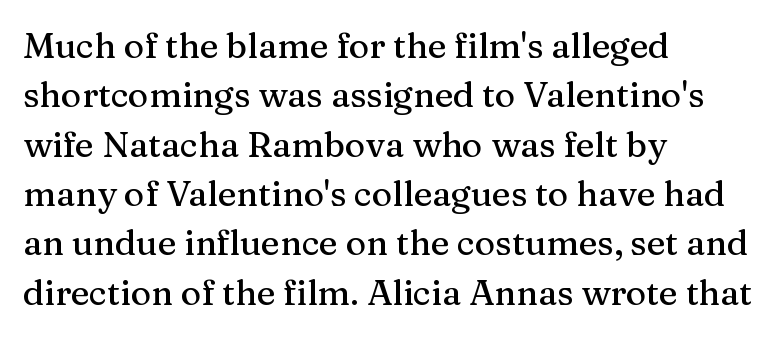
{"serif": "yes", "italic": "no", "width": "normal", "stroke_contrast": "medium", "x_height": "medium", "monospaced": "no", "underline": "no", "align": "left", "line_spacing": "normal", "line_spacing_ratio": 1.41, "letter_spacing": "normal", "letter_spacing_em": 0.0, "glyph_px": 35}
